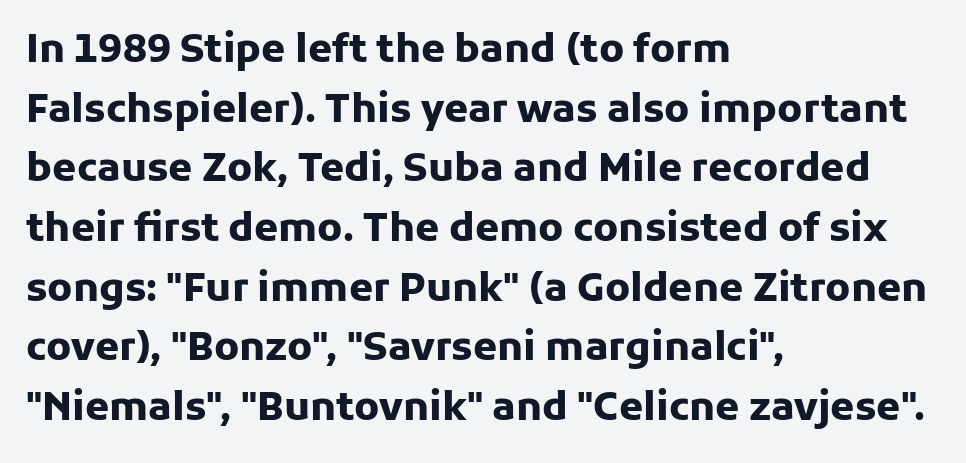
Layout note: lines flush left. The horizontal fit of the characters is conventional and even. Is this a fixed-width face? No — the glyphs have proportional, varying widths. The space directly below the letters is spotless. Compared with typical paragraphs, the rows here are spaced about the same.
